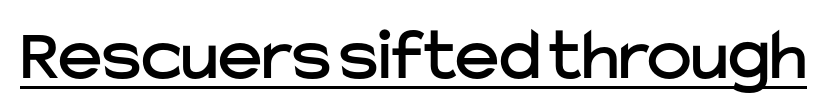
Q: Is the text italic (slanted)? A: No, it is upright.
Q: Is the typeface a serif or a sans-serif typeface? A: Sans-serif.
Q: Is the text underlined? A: Yes.
Q: Is the spacing between letters normal or unusually wide? A: Normal.
Q: Width (condensed, normal, or wide)? A: Normal.
Q: Stroke contrast? A: Low.
Q: x-height? A: Medium.
Q: Monospaced? A: No.
